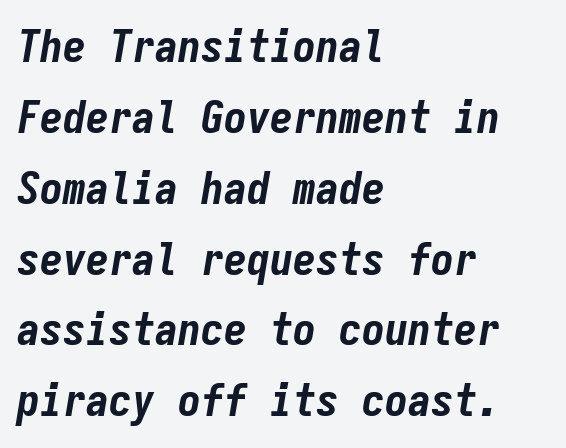
The image shows 46 px bold, condensed type, italic (leaning right), monospaced; set left-aligned, normal line spacing (1.54x), normal letter spacing, not underlined; low stroke contrast and a medium x-height.
